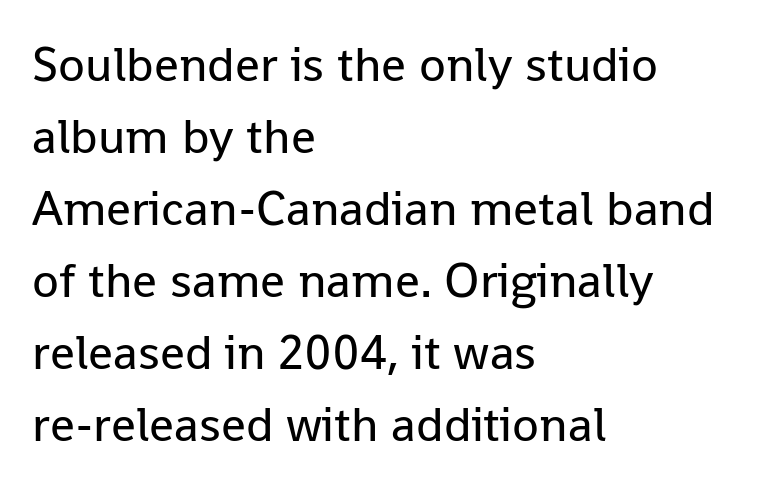
Q: Is the text bold? A: No.
Q: Is the text italic (slanted)? A: No, it is upright.
Q: Is the typeface a serif or a sans-serif typeface? A: Sans-serif.
Q: Is the text underlined? A: No.
Q: How is the paragraph aligned? A: Left-aligned.
Q: Is the spacing between letters normal or unusually wide? A: Normal.
Q: Is the spacing between lines tight, normal or loose? A: Normal.
Q: Width (condensed, normal, or wide)? A: Normal.
Q: Stroke contrast? A: Low.
Q: x-height? A: Medium.
Q: Monospaced? A: No.
